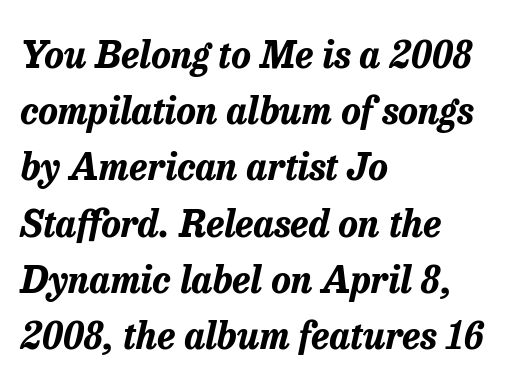
Horizontal alignment here is leftward, the default for most running prose. You could call the tracking neutral — neither tight nor loose. Yep, that's italic — everything's leaning. Chunky letters — that's bold for sure. Leading matches the norm, producing a regular column. Looks like regular typesetting: each glyph gets only the width it needs.
